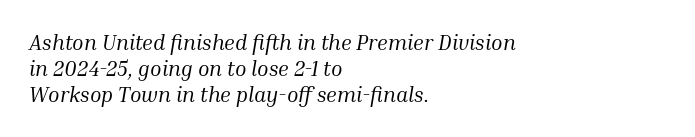
The image shows 21 px text type, italic (leaning right); set left-aligned, line spacing 1.24x, normal letter spacing, not underlined.
